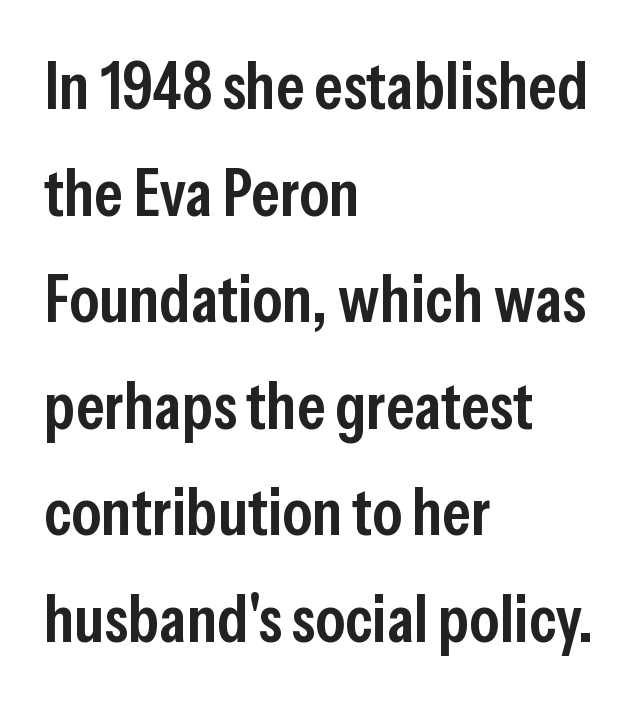
The area under the type is left untouched. One glance says typical: line gaps are just what's usual. Looks like regular typesetting: each glyph gets only the width it needs. The font family rendered here belongs to the sans-serif group.
